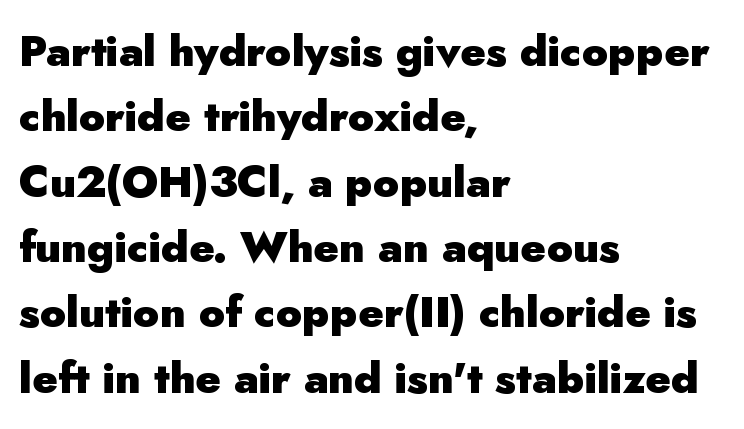
The image shows 43 px heavy sans-serif type, upright; set left-aligned, normal line spacing (1.52x), normal letter spacing, not underlined; low stroke contrast and a small x-height.
